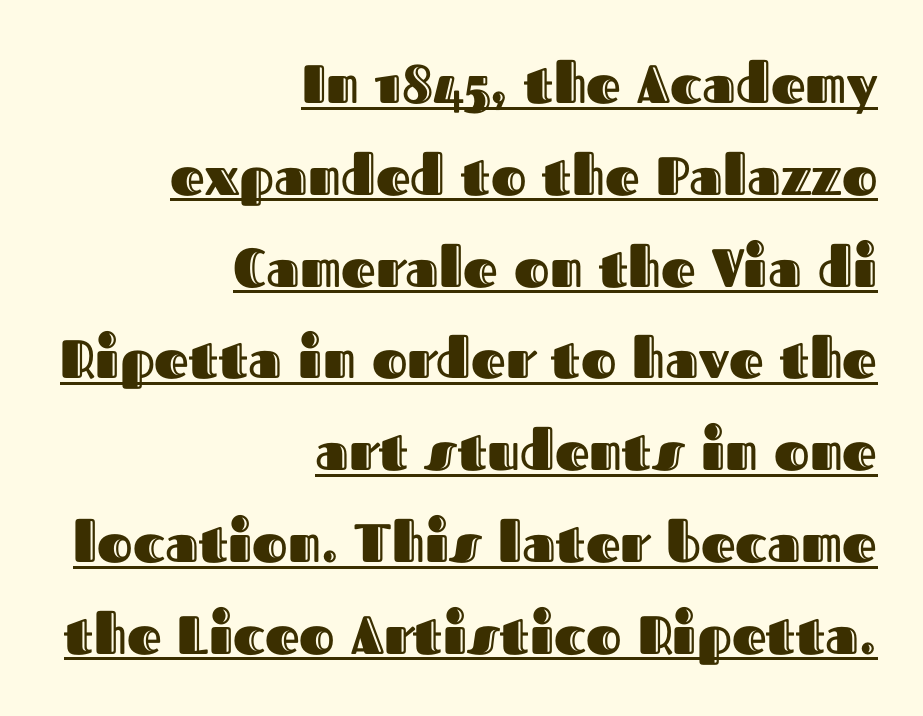
Q: Is the text italic (slanted)? A: No, it is upright.
Q: Is the text underlined? A: Yes.
Q: How is the paragraph aligned? A: Right-aligned.
Q: Is the spacing between letters normal or unusually wide? A: Normal.
Q: Is the spacing between lines tight, normal or loose? A: Normal.
Q: Width (condensed, normal, or wide)? A: Normal.
Q: x-height? A: Medium.
Q: Monospaced? A: No.
